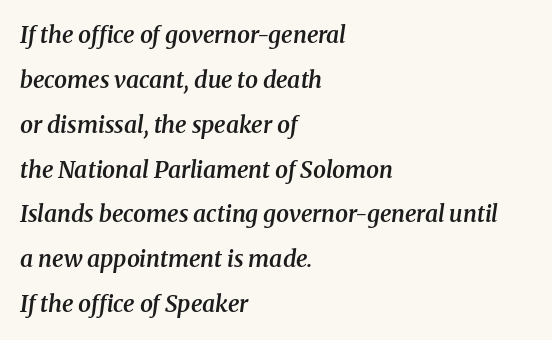
The image shows 23 px text type, italic (leaning right); set left-aligned, loose line spacing (1.95x), normal letter spacing, not underlined.
